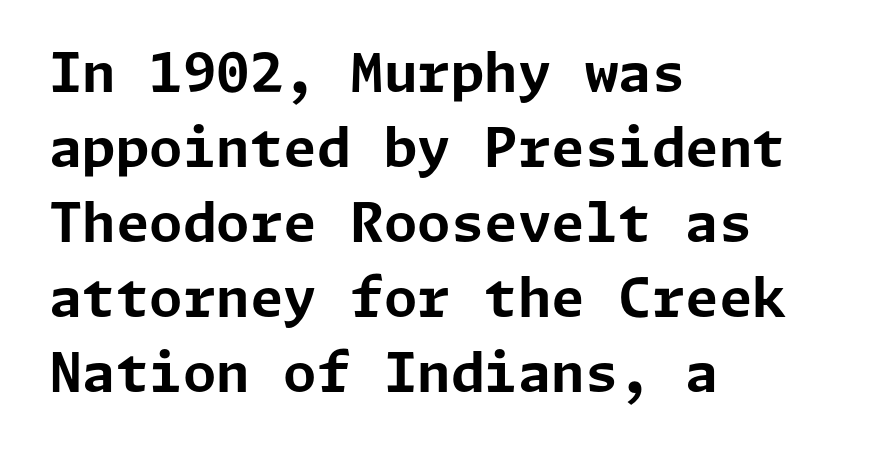
Q: Is the text bold? A: Yes.
Q: Is the text italic (slanted)? A: No, it is upright.
Q: Is the typeface a serif or a sans-serif typeface? A: Sans-serif.
Q: Is the text underlined? A: No.
Q: How is the paragraph aligned? A: Left-aligned.
Q: Is the spacing between letters normal or unusually wide? A: Normal.
Q: Is the spacing between lines tight, normal or loose? A: Normal.
Q: Width (condensed, normal, or wide)? A: Normal.
Q: Stroke contrast? A: Low.
Q: x-height? A: Medium.
